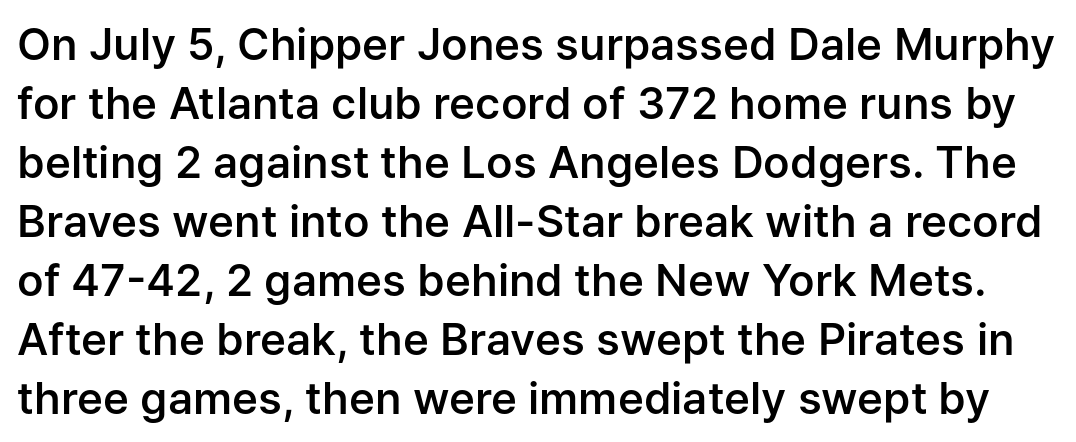
The image shows 44 px semibold sans-serif type, upright; set normal line spacing (1.34x), normal letter spacing, not underlined; low stroke contrast and a medium x-height.
